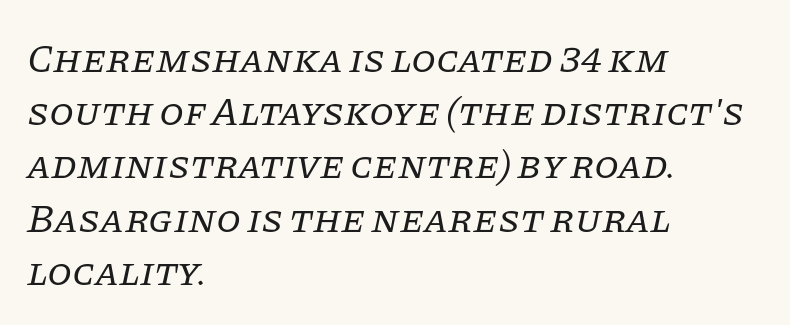
A light-to-regular cut is what we see here. Small tapered or slab feet sit at the stroke ends, so this counts as serif. Vertically, the passage feels balanced, rows spaced as you'd expect. Check under the words: just untouched page. Proportional: the letters do not fall into vertical columns.
